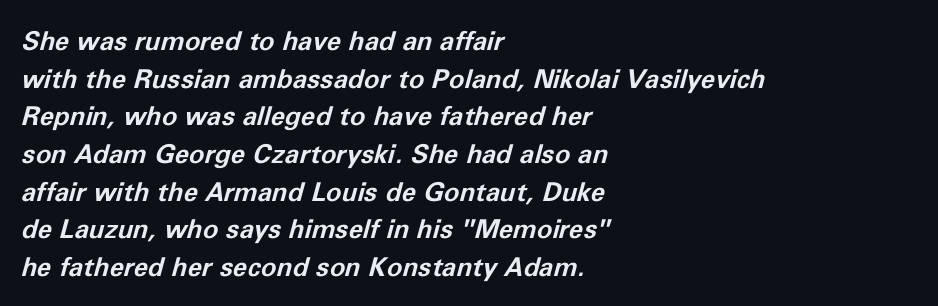
The image shows 26 px bold type, italic (leaning right); set left-aligned, normal line spacing (1.45x), normal letter spacing, not underlined.
